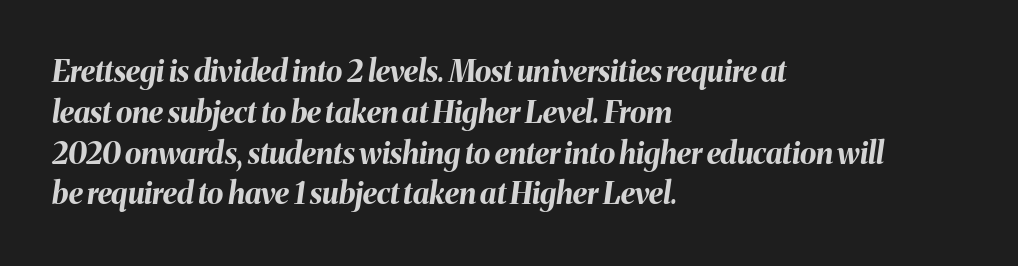
{"italic": "yes", "lean": "right", "slant_degrees": 8, "bold": "yes", "weight": "bold", "width": "normal", "stroke_contrast": "medium", "x_height": "medium", "monospaced": "no", "underline": "no", "align": "left", "line_spacing": "normal", "line_spacing_ratio": 1.36, "letter_spacing": "normal", "letter_spacing_em": 0.0, "glyph_px": 30}
